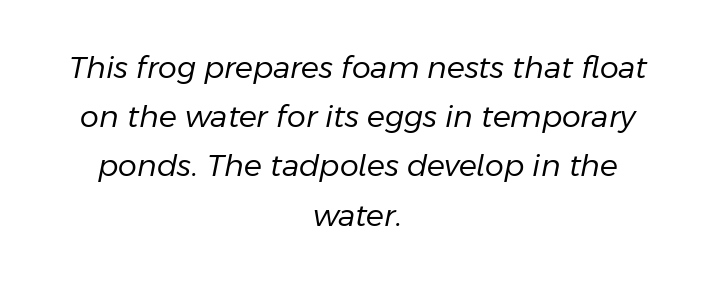
Q: Is the text bold? A: No.
Q: Is the text italic (slanted)? A: Yes, it leans right by about 11 degrees.
Q: Is the text underlined? A: No.
Q: How is the paragraph aligned? A: Centered.
Q: Is the spacing between letters normal or unusually wide? A: Normal.
Q: Is the spacing between lines tight, normal or loose? A: Normal.
Q: Width (condensed, normal, or wide)? A: Normal.
Q: Stroke contrast? A: Low.
Q: x-height? A: Medium.
Q: Monospaced? A: No.
